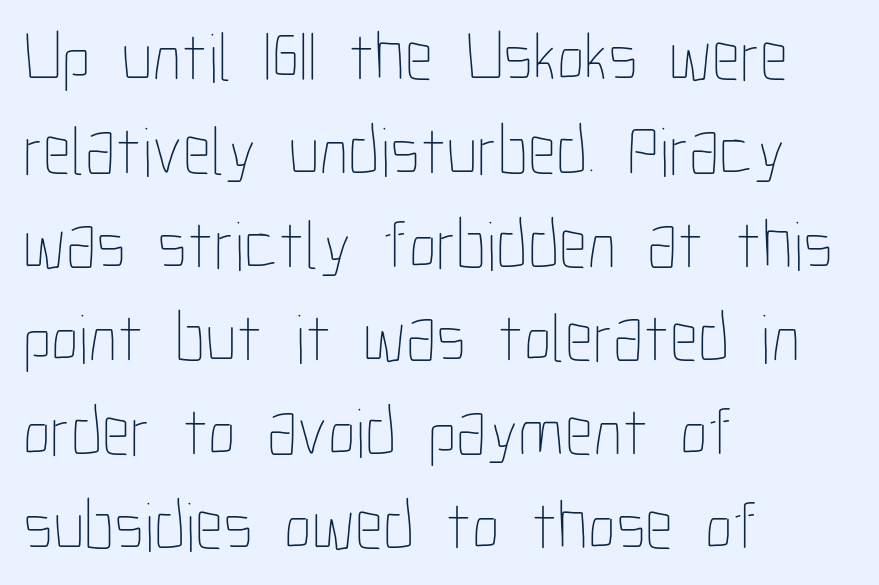
The image shows 70 px thin, condensed type, upright; set left-aligned, normal line spacing (1.34x), normal letter spacing, not underlined; low stroke contrast and a medium x-height.
